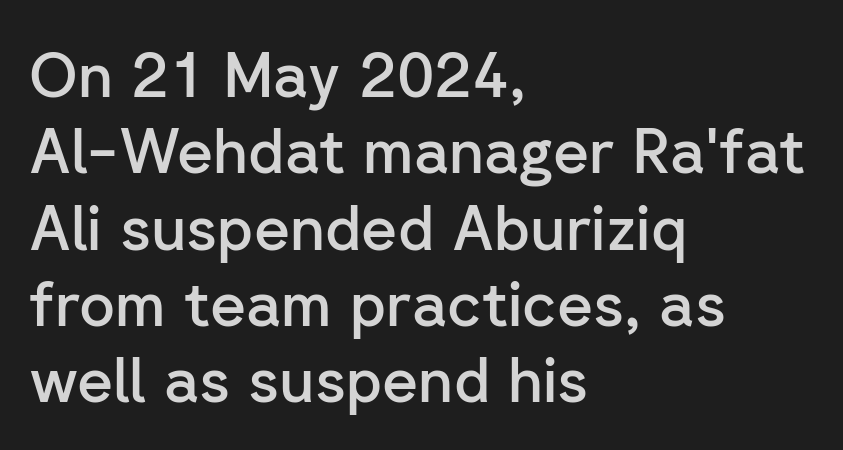
Each letter's strokes conclude bluntly, with no projecting serifs. The baseline area is clear. The paragraph shown leans on its left margin. Nobody touched the tracking dial on this one.
